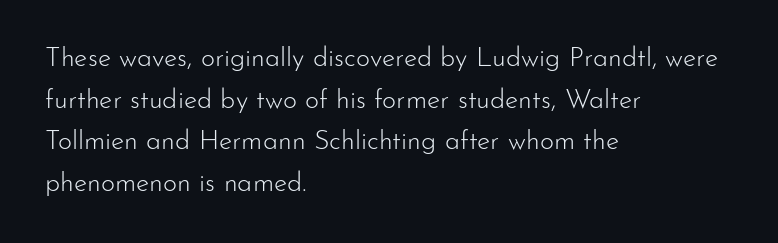
This sample uses an upright cut, with every glyph sitting square on the baseline. Lines of text with bare space underneath. The setting favours the left margin, as ordinary paragraphs usually do. Leading: standard. The typesetting does not lean heavy: it is not bold. You could call the tracking neutral — neither tight nor loose.
